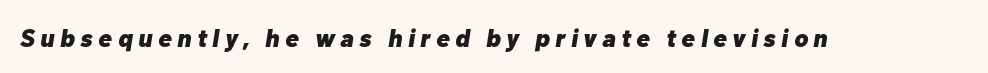
Q: Is the text bold? A: Yes.
Q: Is the text italic (slanted)? A: Yes, it leans right by about 10 degrees.
Q: Is the text underlined? A: No.
Q: Is the spacing between letters normal or unusually wide? A: Unusually wide.
